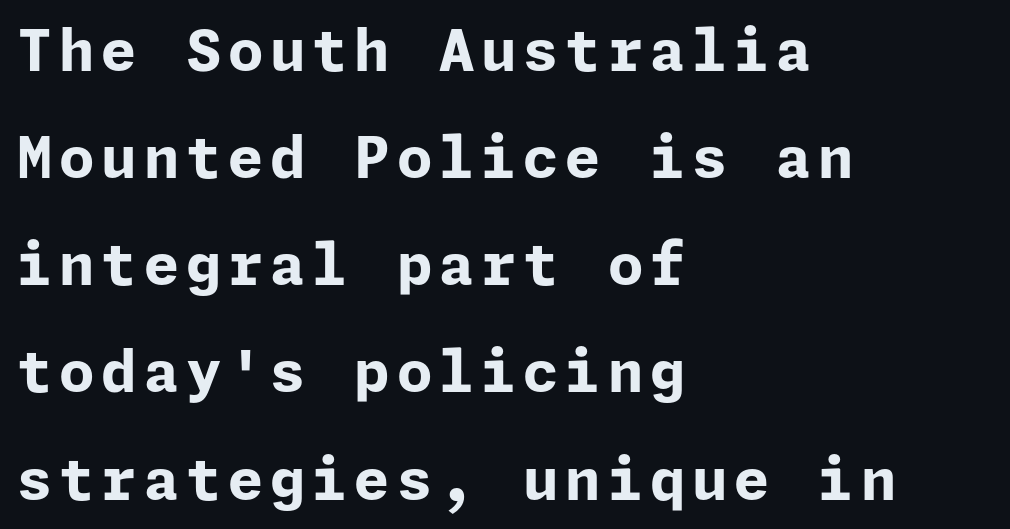
The image shows 57 px bold sans-serif type, upright; set left-aligned, line spacing 1.88x, not underlined; low stroke contrast and a medium x-height.
